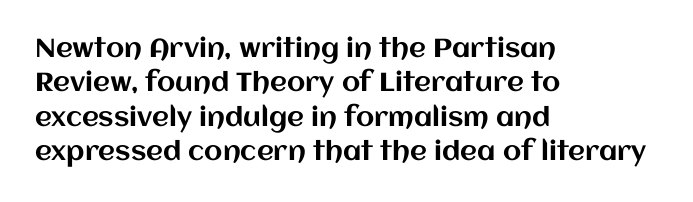
Q: Is the text italic (slanted)? A: No, it is upright.
Q: Is the text underlined? A: No.
Q: How is the paragraph aligned? A: Left-aligned.
Q: Is the spacing between letters normal or unusually wide? A: Normal.
Q: Is the spacing between lines tight, normal or loose? A: Normal.
